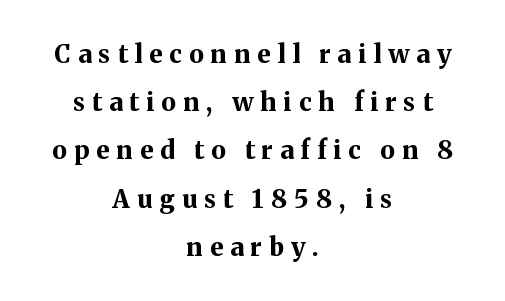
Q: Is the text bold? A: Yes.
Q: Is the text italic (slanted)? A: No, it is upright.
Q: Is the text underlined? A: No.
Q: How is the paragraph aligned? A: Centered.
Q: Is the spacing between letters normal or unusually wide? A: Unusually wide.
Q: Is the spacing between lines tight, normal or loose? A: Loose.
